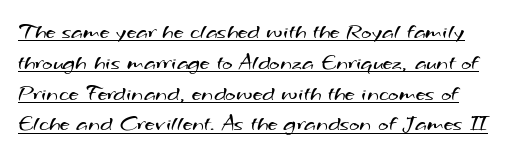
{"bold": "no", "underline": "yes", "line_spacing": "normal", "line_spacing_ratio": 1.4, "letter_spacing": "normal", "letter_spacing_em": 0.0, "glyph_px": 22}
